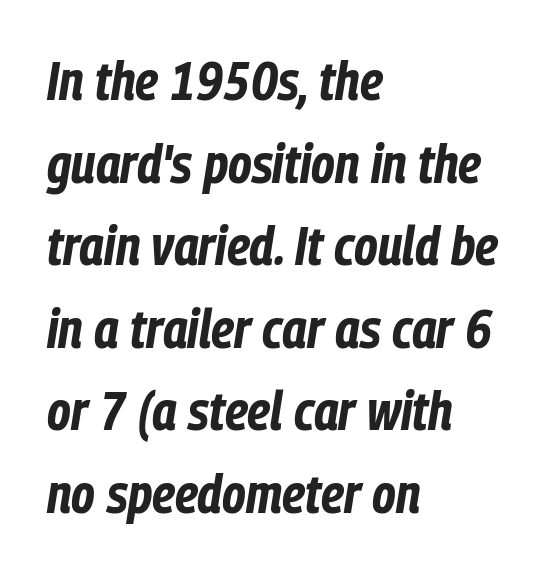
The image shows 54 px bold, condensed type, italic (leaning right); set left-aligned, normal line spacing (1.53x), normal letter spacing, not underlined; low stroke contrast and a medium x-height.
